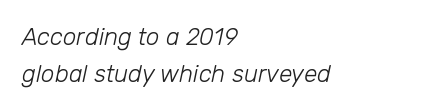
Yep, that's italic — everything's leaning. The space beneath each line is pristine and unruled. Horizontal bands of white between lines are of average thickness. The strokes are not fattened; the text isn't bold. Here the glyphs are tracked normally, forming tight word shapes. Reading down the block, your eye returns to a fixed left position each line.
